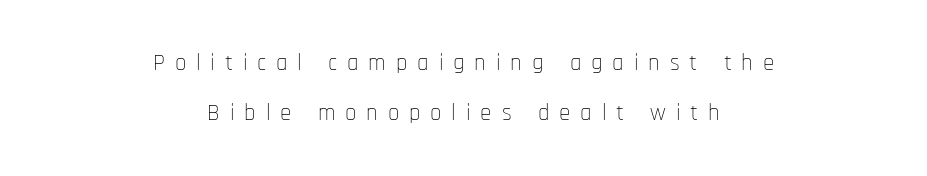
Q: Is the text bold? A: No.
Q: Is the text italic (slanted)? A: No, it is upright.
Q: Is the text underlined? A: No.
Q: How is the paragraph aligned? A: Centered.
Q: Is the spacing between letters normal or unusually wide? A: Unusually wide.
Q: Is the spacing between lines tight, normal or loose? A: Loose.
